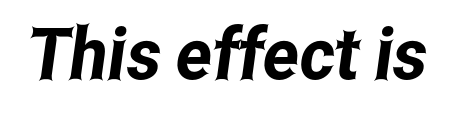
{"serif": "no", "width": "condensed", "stroke_contrast": "low", "x_height": "medium", "monospaced": "no", "underline": "no", "letter_spacing": "normal", "letter_spacing_em": 0.0, "glyph_px": 72}
